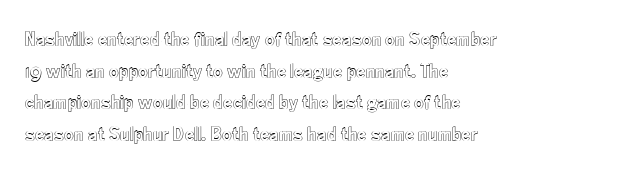
The image shows 21 px text type, upright; set left-aligned, normal line spacing (1.51x), normal letter spacing, not underlined.
